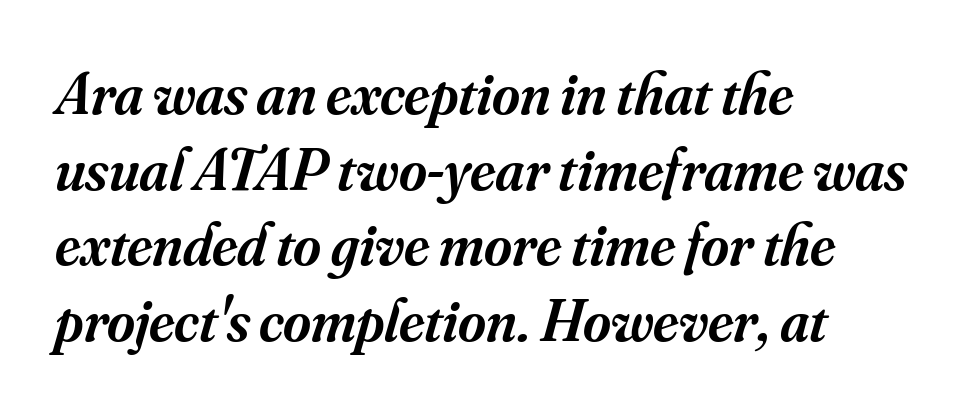
{"serif": "yes", "italic": "yes", "lean": "right", "slant_degrees": 16, "bold": "semi", "weight": "semibold", "width": "normal", "stroke_contrast": "medium", "x_height": "small", "monospaced": "no", "underline": "no", "align": "left", "line_spacing": "normal", "line_spacing_ratio": 1.26, "letter_spacing": "normal", "letter_spacing_em": 0.0, "glyph_px": 60}
